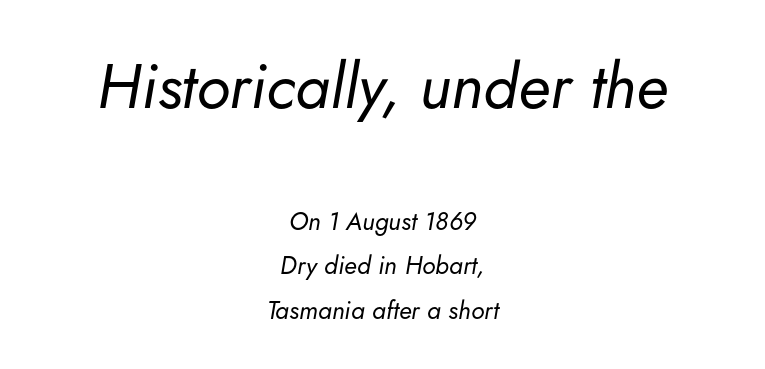
The image shows 63 px regular-weight type, italic (leaning right); set centered, line spacing 1.78x, normal letter spacing, not underlined; the first (top) block is 2.52x larger; low stroke contrast and a small x-height.
